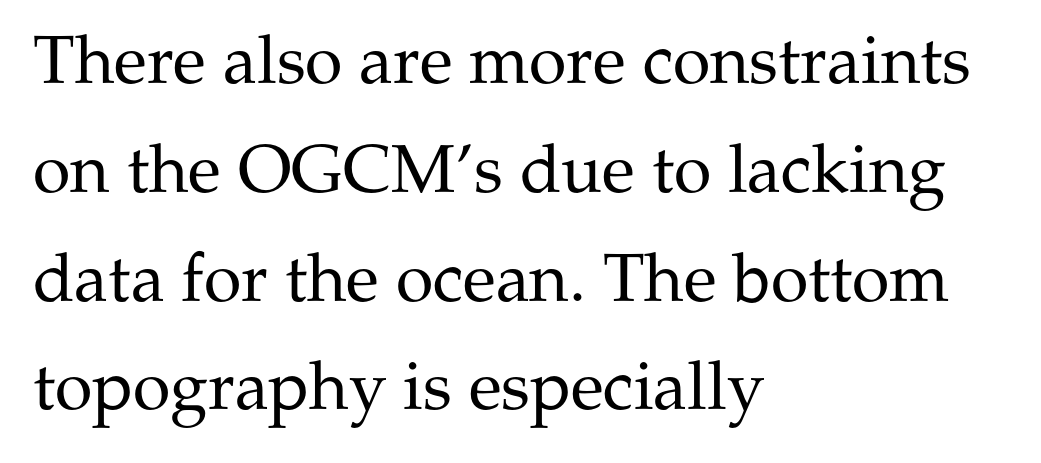
On a weight scale, this lands at 450 or below. A roman cut, with each character standing at attention. The string is rendered with underlining switched off. To sum up the face: it has serifs.
